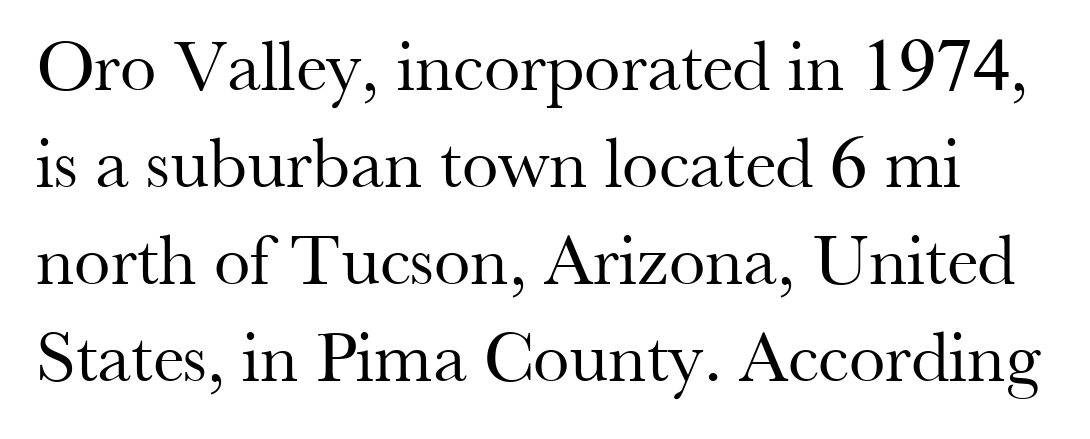
Bare-footed words on every line. Note the varied advance widths — an 'i' is clearly narrower than an 'm'. In terms of leading, this rendering sits right in the middle. The font sits on the lighter half of the weight spectrum, regular included. Note: serifs present on the glyphs. Default kerning and tracking; the words read as compact shapes.
